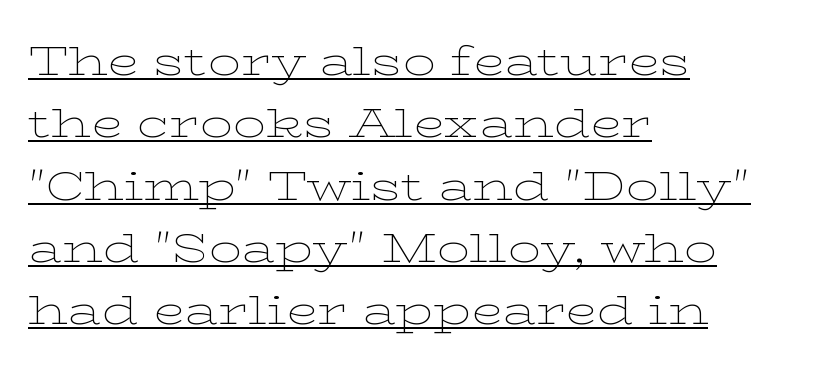
Q: Is the text bold? A: No.
Q: Is the text italic (slanted)? A: No, it is upright.
Q: Is the typeface a serif or a sans-serif typeface? A: Serif.
Q: Is the text underlined? A: Yes.
Q: How is the paragraph aligned? A: Left-aligned.
Q: Is the spacing between letters normal or unusually wide? A: Normal.
Q: Is the spacing between lines tight, normal or loose? A: Normal.
Q: Width (condensed, normal, or wide)? A: Wide.
Q: Stroke contrast? A: Low.
Q: x-height? A: Medium.
Q: Monospaced? A: No.
